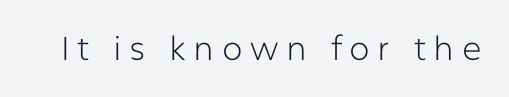
{"serif": "no", "italic": "no", "bold": "no", "weight": "light", "width": "normal", "stroke_contrast": "low", "x_height": "medium", "monospaced": "no", "underline": "no", "letter_spacing": "wide", "letter_spacing_em": 0.23, "glyph_px": 33}
